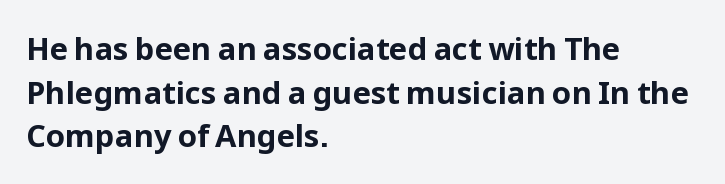
Q: Is the text bold? A: Yes.
Q: Is the text italic (slanted)? A: No, it is upright.
Q: Is the typeface a serif or a sans-serif typeface? A: Sans-serif.
Q: Is the text underlined? A: No.
Q: How is the paragraph aligned? A: Left-aligned.
Q: Is the spacing between letters normal or unusually wide? A: Normal.
Q: Is the spacing between lines tight, normal or loose? A: Normal.
Q: Width (condensed, normal, or wide)? A: Normal.
Q: Stroke contrast? A: Low.
Q: x-height? A: Medium.
Q: Monospaced? A: No.
